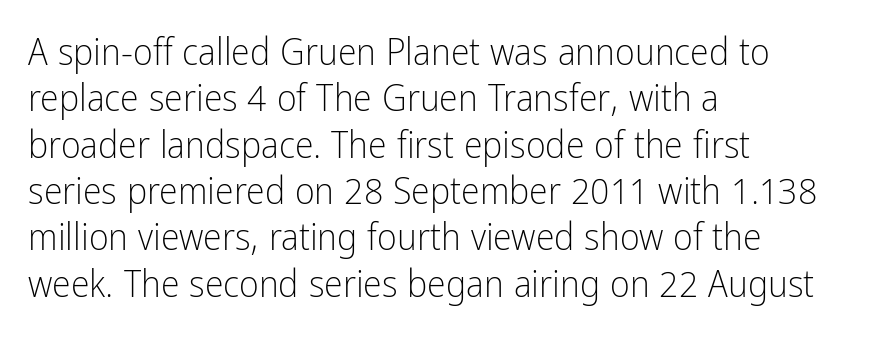
The image shows 38 px light, condensed sans-serif type, upright; set left-aligned, line spacing 1.22x, normal letter spacing, not underlined; low stroke contrast and a medium x-height.
